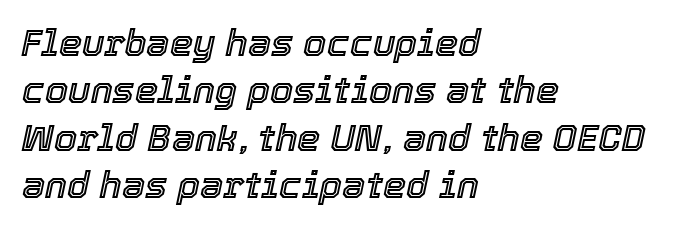
The image shows 37 px text type, italic (leaning right); set left-aligned, normal line spacing (1.28x), normal letter spacing, not underlined; a medium x-height.
